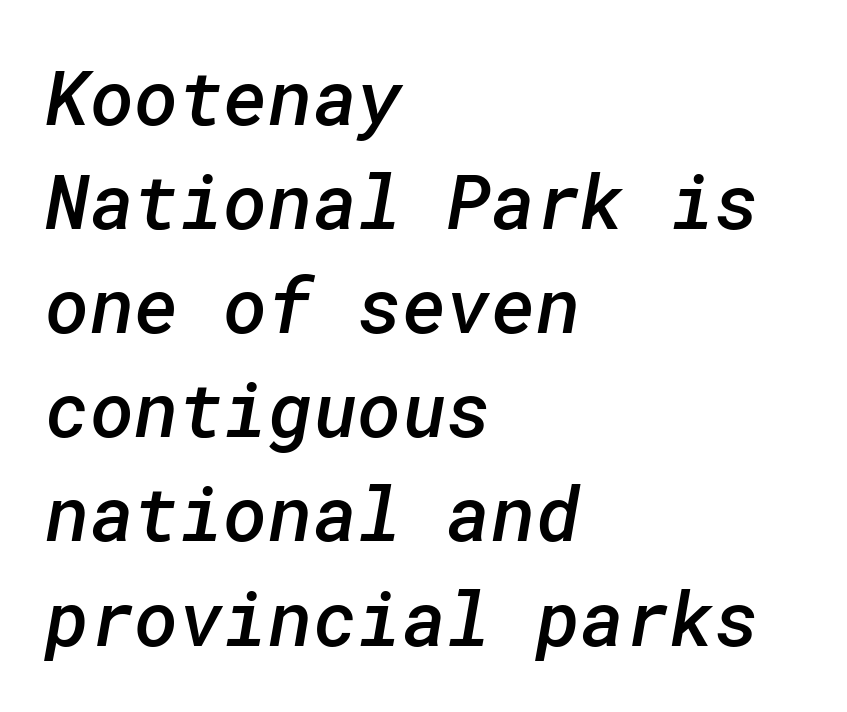
Its strokes are somewhat broadened, the hallmark of semibold type. Regarding serifs, this sample does without them. Lines of text with bare space underneath. Spacing between characters is what you'd get straight out of the box.
